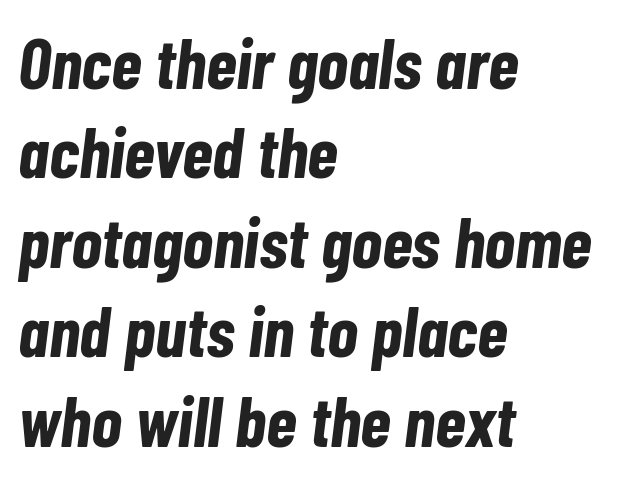
{"italic": "yes", "lean": "right", "slant_degrees": 7, "bold": "yes", "weight": "bold", "width": "condensed", "stroke_contrast": "low", "x_height": "medium", "monospaced": "no", "underline": "no", "align": "left", "line_spacing": "normal", "line_spacing_ratio": 1.26, "letter_spacing": "normal", "letter_spacing_em": 0.0, "glyph_px": 71}
